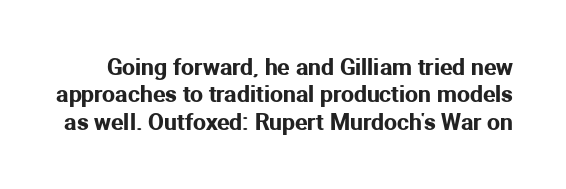
This rendering features lettering with no underline. The face used here is rendered with its standard letterfit. Posture: upright roman.
